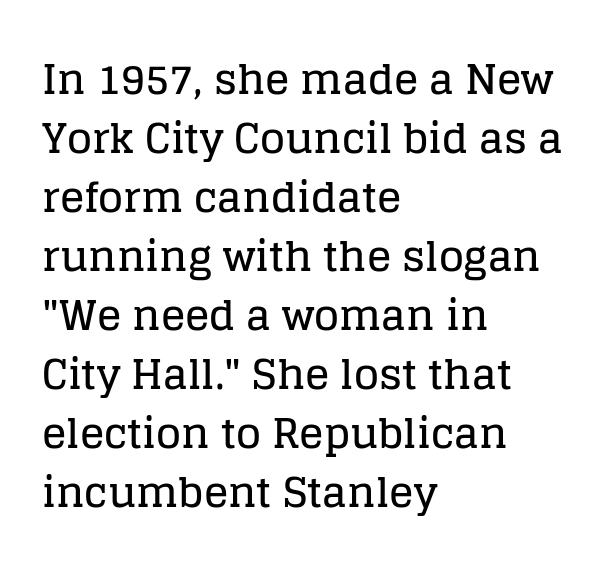
Unlike a clean sans, this face finishes its strokes with serifs. Quick note: interline space is typical. The type sits square on the baseline with zero lean. These lines keep a tight, regular rhythm from letter to letter.
